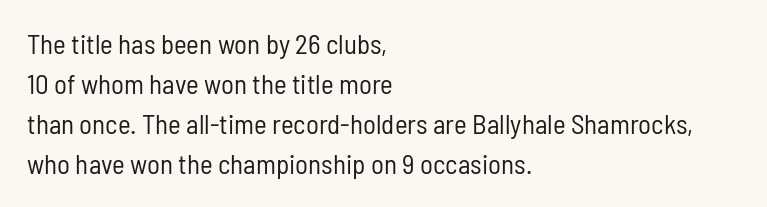
Q: Is the text bold? A: No.
Q: Is the text italic (slanted)? A: No, it is upright.
Q: Is the text underlined? A: No.
Q: How is the paragraph aligned? A: Left-aligned.
Q: Is the spacing between letters normal or unusually wide? A: Normal.
Q: Is the spacing between lines tight, normal or loose? A: Normal.
